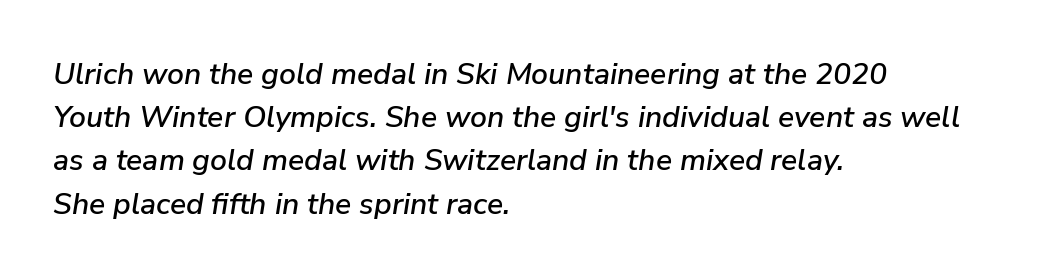
These lines were composed using italics. Every row of glyphs begins at an identical x-position on the left. The string is rendered with underlining switched off. A typesetter would call this zero additional tracking. The rendering uses natural spacing where letterforms have individual widths.
